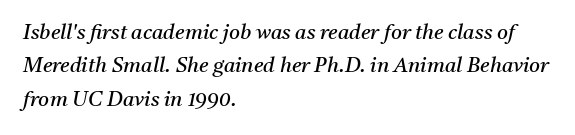
{"italic": "yes", "lean": "right", "slant_degrees": 11, "bold": "no", "underline": "no", "align": "left", "line_spacing": "normal", "line_spacing_ratio": 1.59, "letter_spacing": "normal", "letter_spacing_em": 0.0, "glyph_px": 21}
